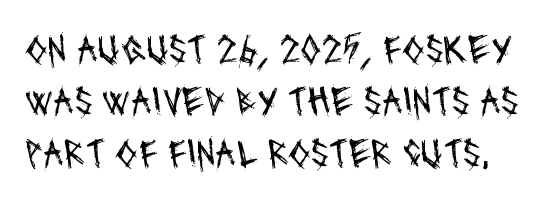
The image shows 41 px regular-weight, condensed sans-serif type; set normal line spacing (1.27x), normal letter spacing, not underlined; medium stroke contrast and a large x-height.
